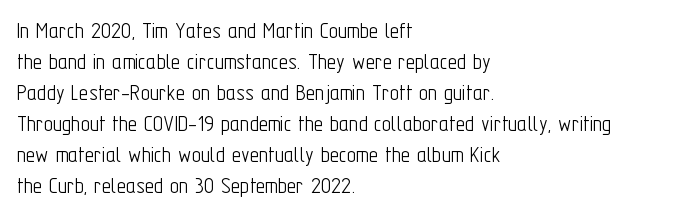
Q: Is the text bold? A: No.
Q: Is the text italic (slanted)? A: No, it is upright.
Q: Is the text underlined? A: No.
Q: How is the paragraph aligned? A: Left-aligned.
Q: Is the spacing between letters normal or unusually wide? A: Normal.
